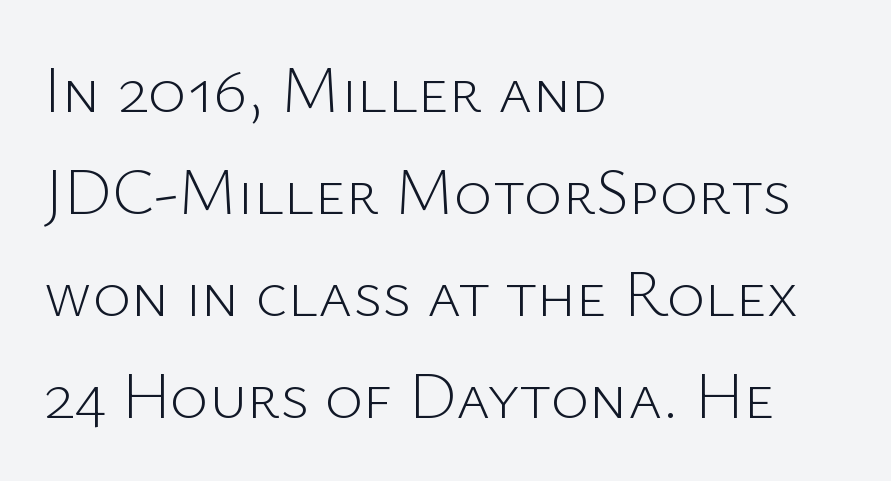
The image shows 65 px light sans-serif type, upright; set left-aligned, normal line spacing (1.57x), normal letter spacing, not underlined; low stroke contrast and a medium x-height.
